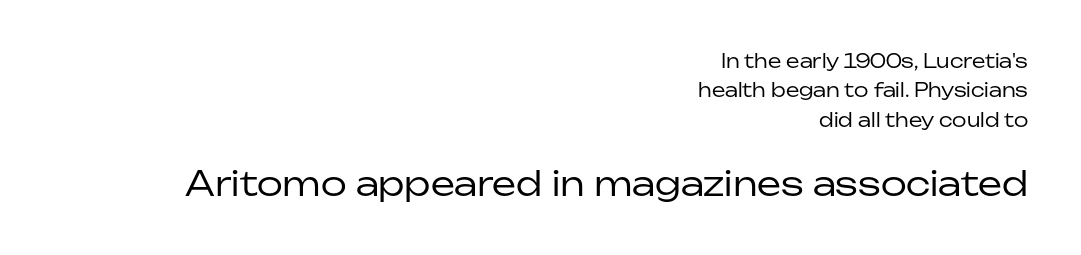
In terms of posture, this sample is upright. Quick note: interline space is typical. A typesetter would call this proportional, since set widths differ per character. One-word summary of the alignment: right. Size hierarchy here favors the trailing block over the leading one.
